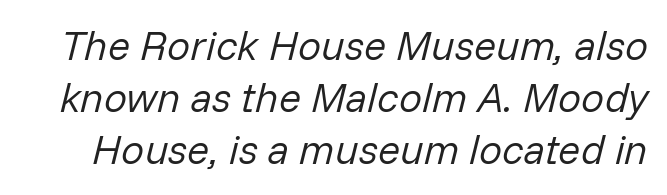
Q: Is the text bold? A: No.
Q: Is the text italic (slanted)? A: Yes, it leans right by about 14 degrees.
Q: Is the text underlined? A: No.
Q: Is the spacing between letters normal or unusually wide? A: Normal.
Q: Is the spacing between lines tight, normal or loose? A: Normal.
Q: Width (condensed, normal, or wide)? A: Normal.
Q: Stroke contrast? A: Low.
Q: x-height? A: Medium.
Q: Monospaced? A: No.
